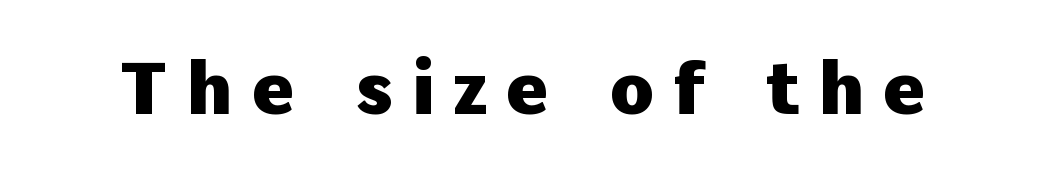
{"serif": "no", "italic": "no", "bold": "yes", "weight": "heavy", "width": "normal", "stroke_contrast": "low", "x_height": "medium", "monospaced": "no", "underline": "no", "letter_spacing": "wide", "letter_spacing_em": 0.26, "glyph_px": 73}
